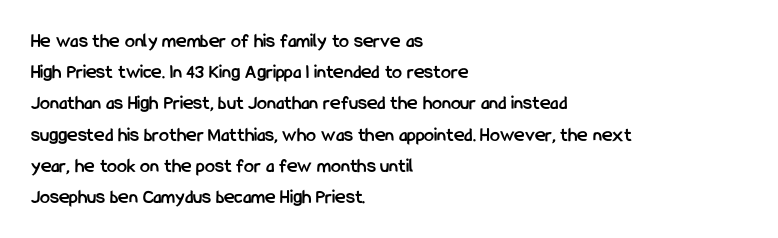
Beneath every word, the page is bare. The letterforms sit shoulder to shoulder at normal distance. The typesetter chose a ragged-right arrangement here. What weight is shown? A full bold with thick strokes.
